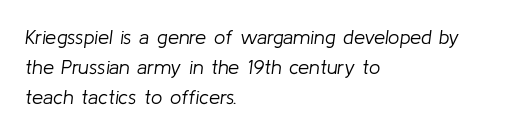
{"italic": "yes", "lean": "right", "slant_degrees": 8, "bold": "no", "underline": "no", "align": "left", "line_spacing": "normal", "line_spacing_ratio": 1.5, "letter_spacing": "normal", "letter_spacing_em": 0.0, "glyph_px": 20}
